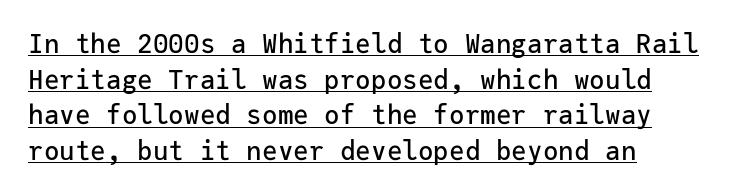
Q: Is the text italic (slanted)? A: No, it is upright.
Q: Is the text underlined? A: Yes.
Q: Is the spacing between letters normal or unusually wide? A: Normal.
Q: Is the spacing between lines tight, normal or loose? A: Normal.
